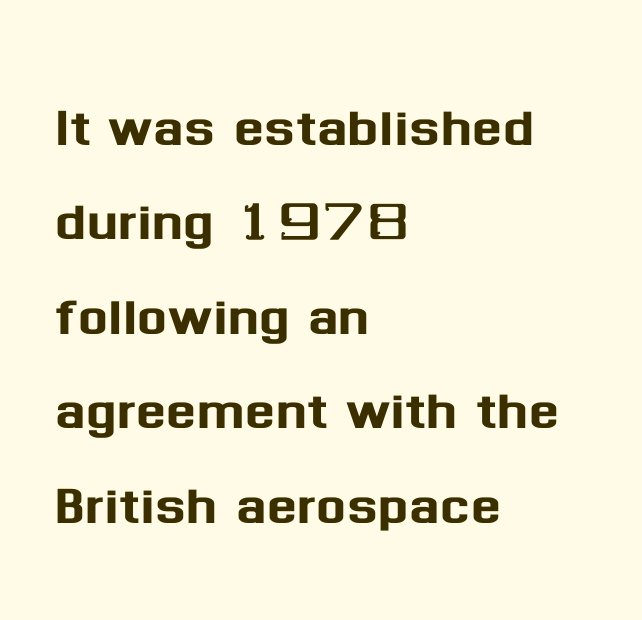
{"serif": "no", "italic": "no", "width": "normal", "stroke_contrast": "medium", "x_height": "medium", "monospaced": "no", "underline": "no", "align": "left", "line_spacing": "normal", "line_spacing_ratio": 1.33, "letter_spacing": "normal", "letter_spacing_em": 0.0, "glyph_px": 71}
